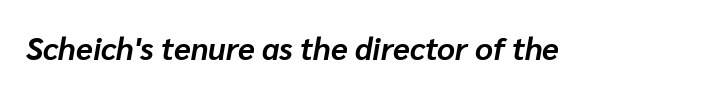
Q: Is the text bold? A: Yes.
Q: Is the text italic (slanted)? A: Yes, it leans right by about 10 degrees.
Q: Is the text underlined? A: No.
Q: Is the spacing between letters normal or unusually wide? A: Normal.
Q: Width (condensed, normal, or wide)? A: Normal.
Q: Stroke contrast? A: Low.
Q: x-height? A: Medium.
Q: Monospaced? A: No.
